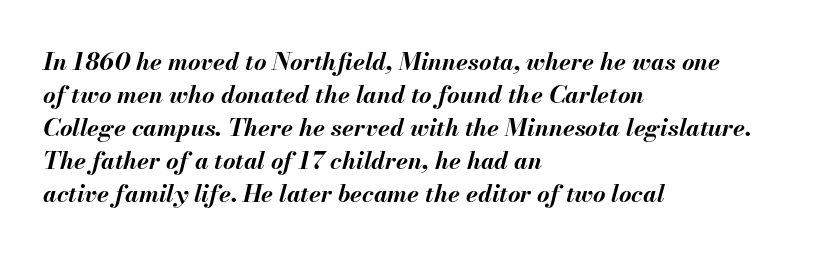
The image shows 24 px bold type, italic (leaning right); set left-aligned, normal line spacing (1.38x), normal letter spacing, not underlined.
